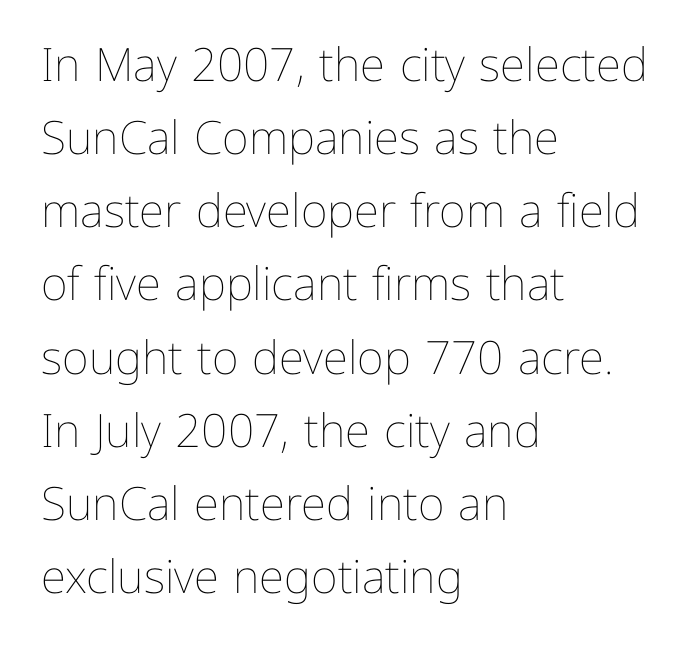
The image shows 46 px thin type, upright; set left-aligned, normal line spacing (1.59x), normal letter spacing, not underlined; low stroke contrast and a medium x-height.
